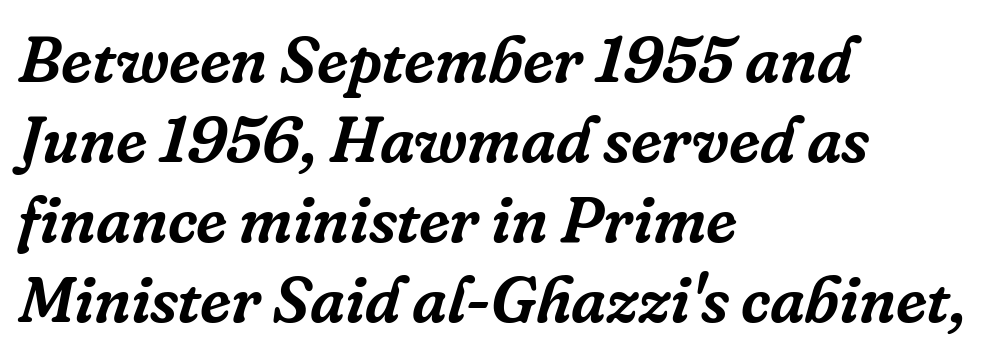
You can tell it's italic because the verticals aren't actually vertical. Line starts are locked; line ends wander. Words appear dense and cohesive because spacing is normal. Plain, unruled lines of type.
